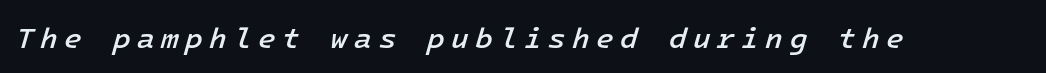
Is the type slanted? Yes — the strokes lean at a clear angle. The font is running at a semibold setting, under full bold. Clear beneath every line of the passage. Words appear elongated and porous because spacing is wide.
